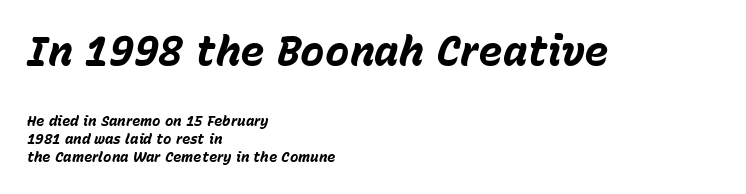
{"italic": "yes", "lean": "right", "slant_degrees": 15, "bold": "yes", "weight": "bold", "width": "normal", "stroke_contrast": "low", "x_height": "medium", "monospaced": "no", "underline": "no", "align": "left", "line_spacing": "normal", "line_spacing_ratio": 1.28, "letter_spacing": "normal", "letter_spacing_em": 0.0, "larger_block": "first", "size_ratio": 2.93, "glyph_px": 41}
